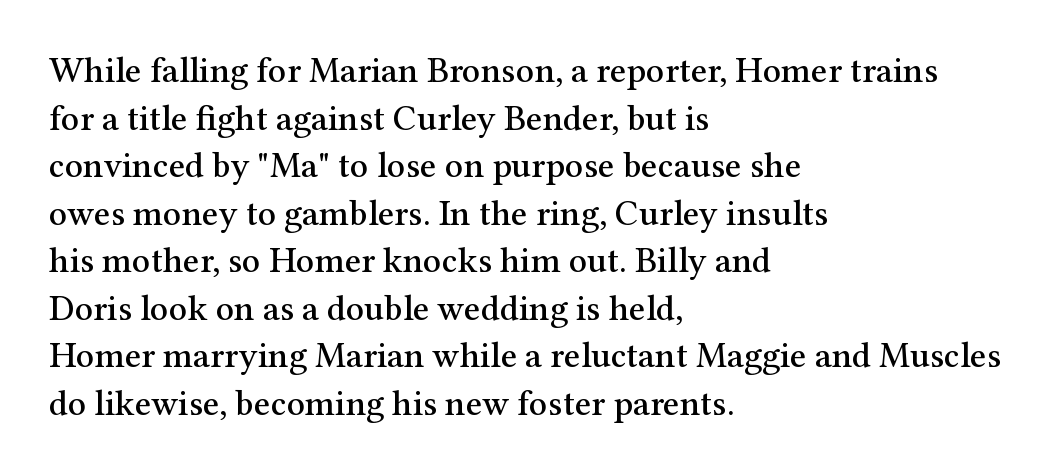
The image shows 36 px serif type, upright; set left-aligned, normal line spacing (1.32x), normal letter spacing, not underlined; medium stroke contrast and a medium x-height.
